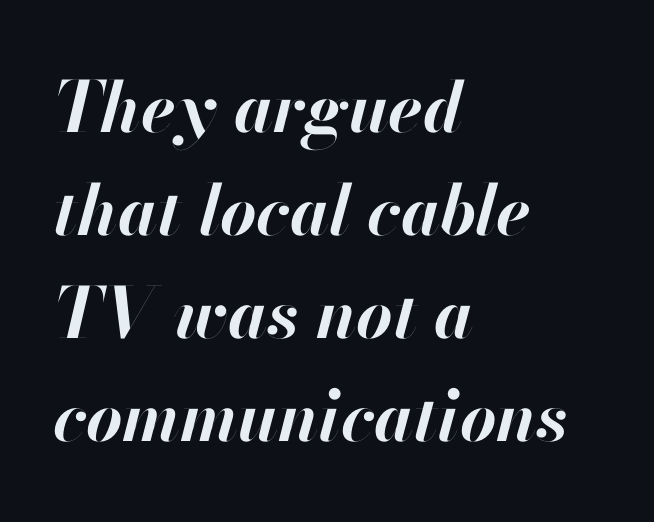
{"italic": "yes", "lean": "right", "slant_degrees": 13, "bold": "yes", "weight": "bold", "width": "normal", "stroke_contrast": "high", "x_height": "small", "monospaced": "no", "underline": "no", "align": "left", "line_spacing": "normal", "line_spacing_ratio": 1.47, "letter_spacing": "normal", "letter_spacing_em": 0.0, "glyph_px": 70}
